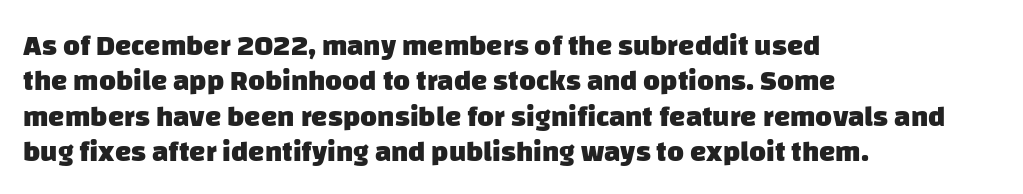
{"serif": "no", "bold": "yes", "weight": "heavy", "width": "normal", "stroke_contrast": "low", "x_height": "large", "monospaced": "no", "underline": "no", "align": "left", "line_spacing_ratio": 1.22, "letter_spacing": "normal", "letter_spacing_em": 0.0, "glyph_px": 29}
